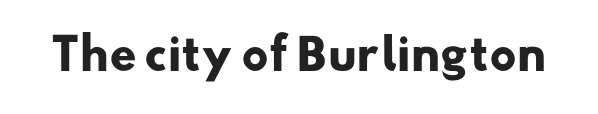
{"serif": "no", "bold": "yes", "weight": "heavy", "width": "normal", "stroke_contrast": "low", "x_height": "small", "monospaced": "no", "underline": "no", "letter_spacing": "normal", "letter_spacing_em": 0.0, "glyph_px": 43}
